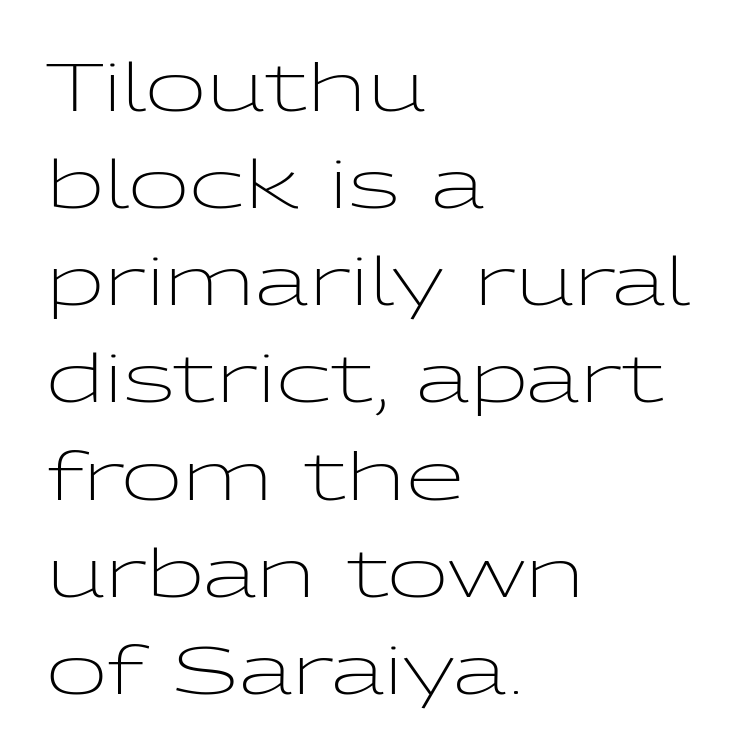
{"serif": "no", "italic": "no", "bold": "no", "weight": "light", "width": "wide", "stroke_contrast": "low", "x_height": "medium", "monospaced": "no", "underline": "no", "align": "left", "line_spacing": "normal", "line_spacing_ratio": 1.45, "letter_spacing": "normal", "letter_spacing_em": 0.0, "glyph_px": 67}
